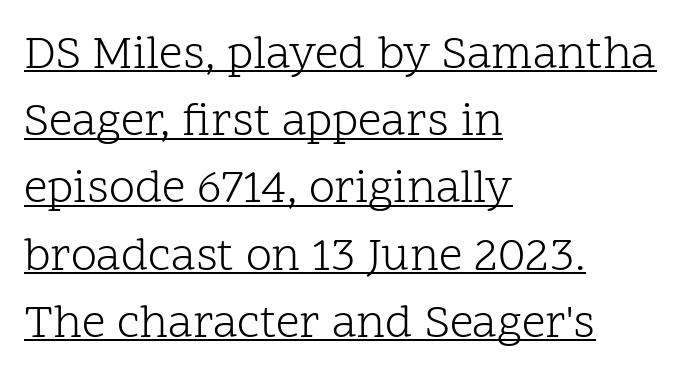
{"serif": "yes", "italic": "no", "bold": "no", "weight": "light", "width": "normal", "stroke_contrast": "low", "x_height": "medium", "monospaced": "no", "underline": "yes", "align": "left", "line_spacing": "normal", "line_spacing_ratio": 1.43, "letter_spacing": "normal", "letter_spacing_em": 0.0, "glyph_px": 47}
